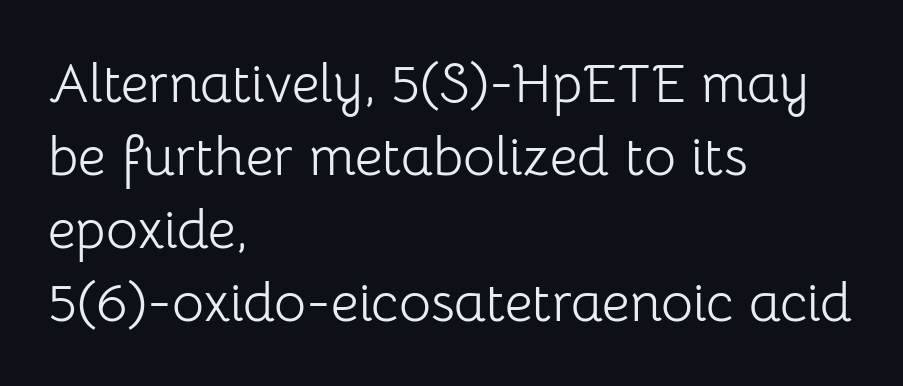
{"serif": "no", "italic": "no", "bold": "no", "weight": "light", "width": "normal", "stroke_contrast": "low", "x_height": "medium", "monospaced": "no", "underline": "no", "align": "left", "line_spacing": "normal", "line_spacing_ratio": 1.33, "letter_spacing": "normal", "letter_spacing_em": 0.0, "glyph_px": 55}
